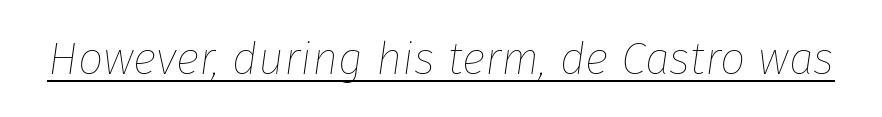
Q: Is the text bold? A: No.
Q: Is the text italic (slanted)? A: Yes, it leans right by about 8 degrees.
Q: Is the text underlined? A: Yes.
Q: Is the spacing between letters normal or unusually wide? A: Normal.
Q: Width (condensed, normal, or wide)? A: Normal.
Q: Stroke contrast? A: Low.
Q: x-height? A: Medium.
Q: Monospaced? A: No.
